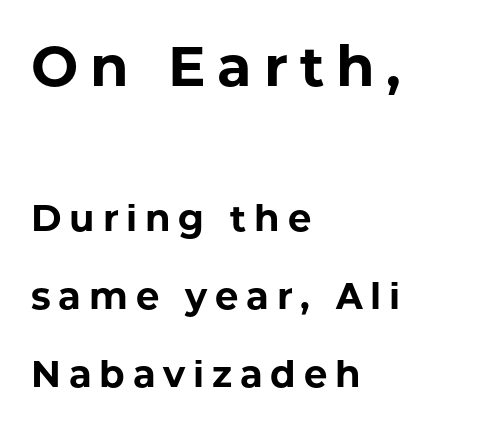
The passage shown is not underscored anywhere. Letterform terminals end flat and unadorned throughout the passage. Horizontal bands of white between lines are thick stripes. This is roman type, the default non-slanted kind.
